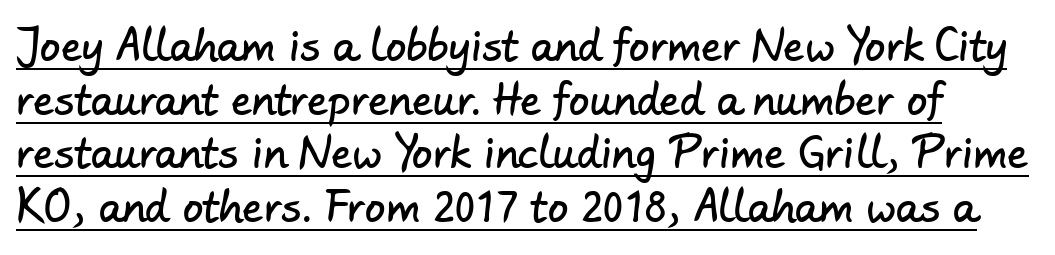
Q: Is the typeface a serif or a sans-serif typeface? A: Sans-serif.
Q: Is the text underlined? A: Yes.
Q: Is the spacing between letters normal or unusually wide? A: Normal.
Q: Is the spacing between lines tight, normal or loose? A: Normal.
Q: Width (condensed, normal, or wide)? A: Normal.
Q: Stroke contrast? A: Low.
Q: x-height? A: Small.
Q: Monospaced? A: No.
